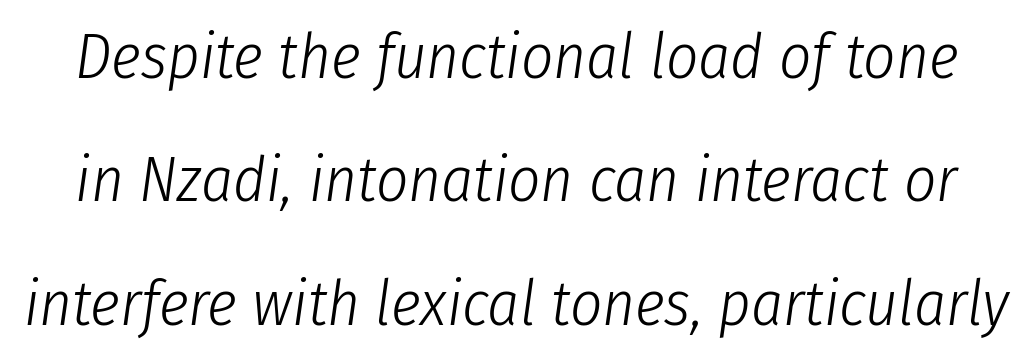
{"italic": "yes", "lean": "right", "slant_degrees": 8, "bold": "no", "weight": "light", "width": "condensed", "stroke_contrast": "low", "x_height": "medium", "monospaced": "no", "underline": "no", "line_spacing": "loose", "line_spacing_ratio": 1.96, "letter_spacing": "normal", "letter_spacing_em": 0.0, "glyph_px": 63}
